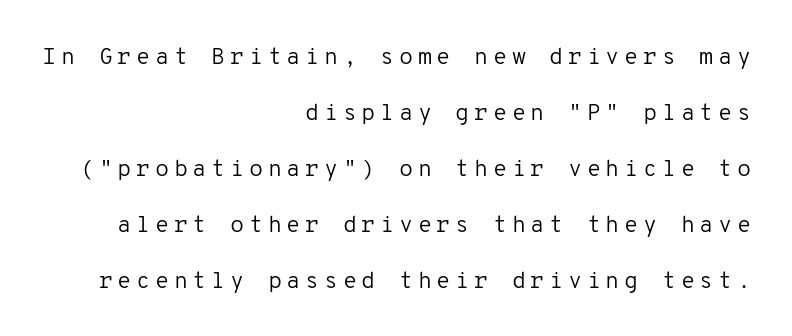
Q: Is the text bold? A: No.
Q: Is the text italic (slanted)? A: No, it is upright.
Q: Is the text underlined? A: No.
Q: How is the paragraph aligned? A: Right-aligned.
Q: Is the spacing between letters normal or unusually wide? A: Unusually wide.
Q: Is the spacing between lines tight, normal or loose? A: Loose.
